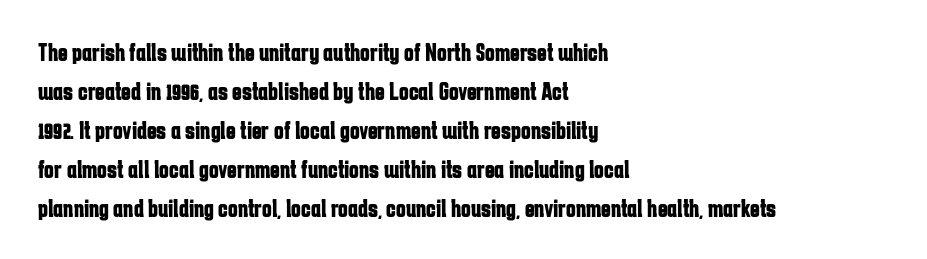
{"italic": "no", "bold": "yes", "underline": "no", "align": "left", "line_spacing": "normal", "line_spacing_ratio": 1.5, "letter_spacing": "normal", "letter_spacing_em": 0.0, "glyph_px": 26}
